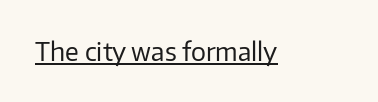
The image shows 25 px text type, upright; set normal letter spacing, underlined.
